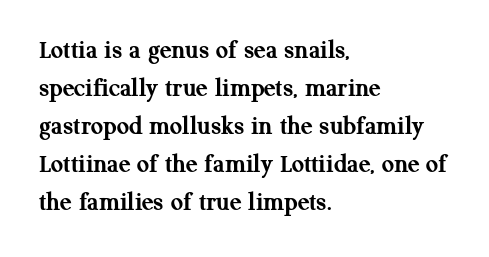
Q: Is the text bold? A: Yes.
Q: Is the text italic (slanted)? A: No, it is upright.
Q: Is the text underlined? A: No.
Q: How is the paragraph aligned? A: Left-aligned.
Q: Is the spacing between letters normal or unusually wide? A: Normal.
Q: Is the spacing between lines tight, normal or loose? A: Normal.
